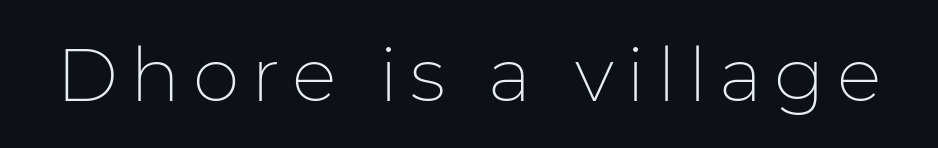
The image shows 75 px thin sans-serif type, upright; set not underlined; low stroke contrast and a medium x-height.
